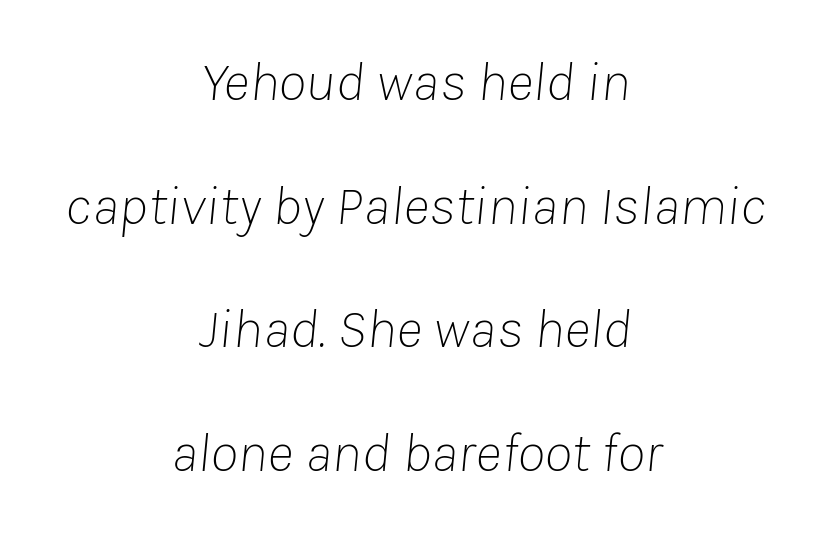
The image shows 57 px thin type, italic (leaning right); set centered, loose line spacing (2.17x), normal letter spacing, not underlined; low stroke contrast and a medium x-height.
